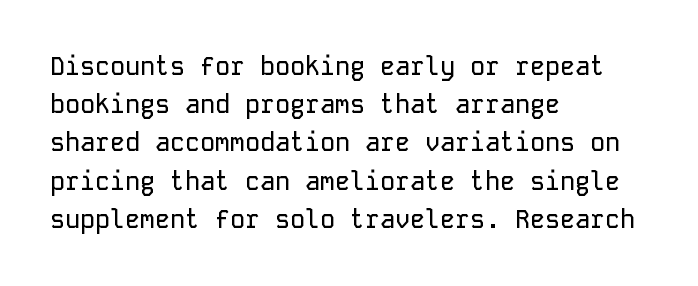
The image shows 25 px text type, upright; set left-aligned, normal line spacing (1.53x), normal letter spacing, not underlined.
